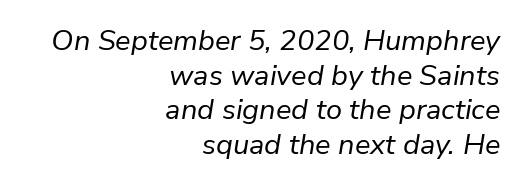
{"italic": "yes", "lean": "right", "slant_degrees": 9, "bold": "no", "weight": "regular", "width": "normal", "stroke_contrast": "low", "x_height": "medium", "monospaced": "no", "underline": "no", "align": "right", "line_spacing_ratio": 1.19, "letter_spacing": "normal", "letter_spacing_em": 0.0, "glyph_px": 29}
